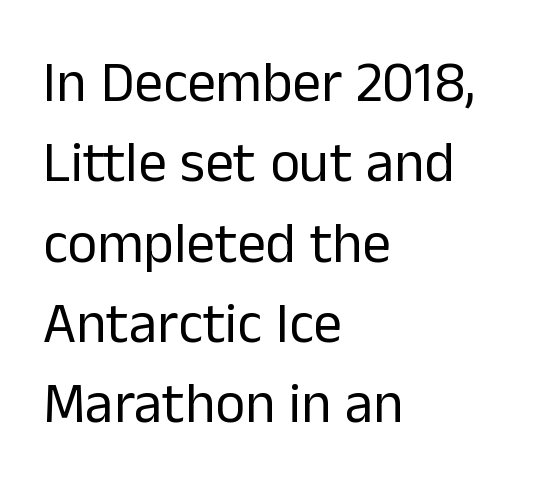
Q: Is the text bold? A: No.
Q: Is the text italic (slanted)? A: No, it is upright.
Q: Is the typeface a serif or a sans-serif typeface? A: Sans-serif.
Q: Is the text underlined? A: No.
Q: How is the paragraph aligned? A: Left-aligned.
Q: Is the spacing between letters normal or unusually wide? A: Normal.
Q: Is the spacing between lines tight, normal or loose? A: Normal.
Q: Width (condensed, normal, or wide)? A: Normal.
Q: Stroke contrast? A: Low.
Q: x-height? A: Medium.
Q: Monospaced? A: No.
